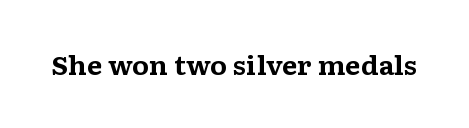
Underlining? Definitely not there. Strong, thick strokes mark this as bold type. This sample uses an upright cut, with every glyph sitting square on the baseline. A typesetter would call this zero additional tracking.
